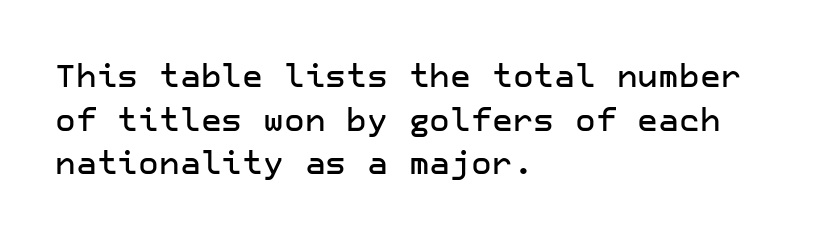
The words here are not underlined. You could call the tracking neutral — neither tight nor loose. Every character sits straight up, as roman type does. Is this a sans? Yes — the strokes have no serifs. Successive baselines arrive at the customary interval. One-word summary of the alignment: left.
